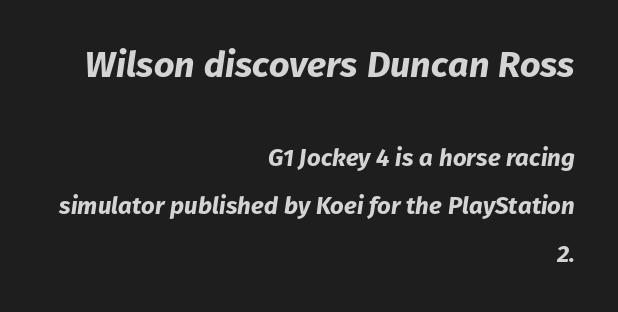
Compare the two chunks: the upper has the greater cap height. An italicized treatment has been applied to the whole sample. Here the designer chose a conventional face with non-uniform glyph widths. Default kerning and tracking; the words read as compact shapes. No word sits above an underline.
